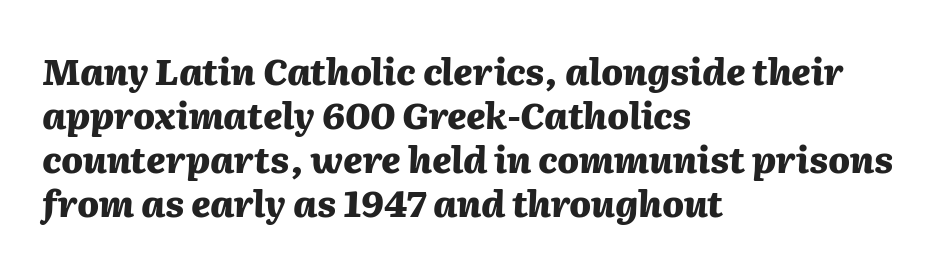
Q: Is the text bold? A: Yes.
Q: Is the text italic (slanted)? A: Yes, it leans right by about 2 degrees.
Q: Is the text underlined? A: No.
Q: How is the paragraph aligned? A: Left-aligned.
Q: Is the spacing between letters normal or unusually wide? A: Normal.
Q: Width (condensed, normal, or wide)? A: Normal.
Q: Stroke contrast? A: Medium.
Q: x-height? A: Medium.
Q: Monospaced? A: No.
